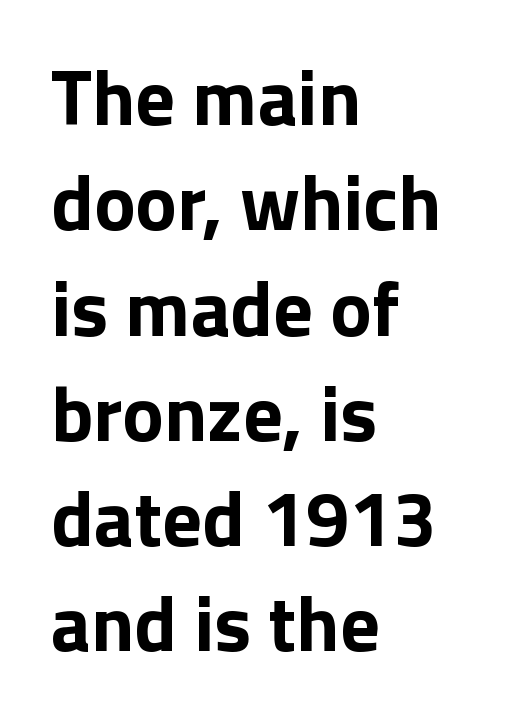
{"serif": "no", "italic": "no", "bold": "yes", "weight": "bold", "width": "normal", "stroke_contrast": "low", "x_height": "medium", "monospaced": "no", "underline": "no", "align": "left", "line_spacing": "normal", "line_spacing_ratio": 1.35, "letter_spacing": "normal", "letter_spacing_em": 0.0, "glyph_px": 78}
